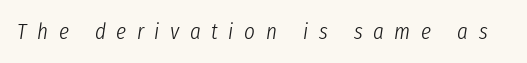
Q: Is the text bold? A: No.
Q: Is the text italic (slanted)? A: Yes, it leans right by about 8 degrees.
Q: Is the text underlined? A: No.
Q: Is the spacing between letters normal or unusually wide? A: Unusually wide.
